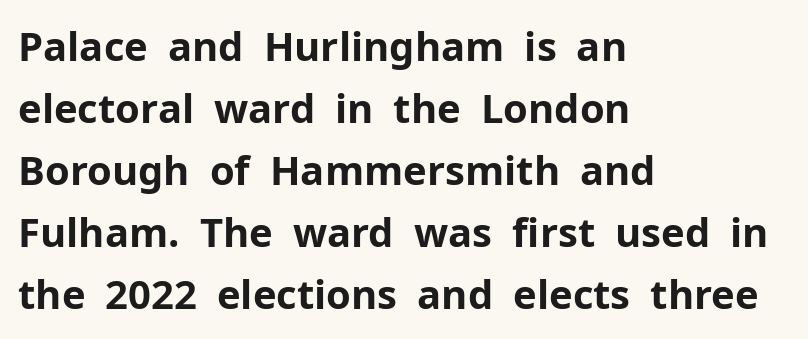
Q: Is the text bold? A: Yes.
Q: Is the text italic (slanted)? A: No, it is upright.
Q: Is the typeface a serif or a sans-serif typeface? A: Sans-serif.
Q: Is the text underlined? A: No.
Q: How is the paragraph aligned? A: Left-aligned.
Q: Is the spacing between letters normal or unusually wide? A: Normal.
Q: Is the spacing between lines tight, normal or loose? A: Normal.
Q: Width (condensed, normal, or wide)? A: Normal.
Q: Stroke contrast? A: Low.
Q: x-height? A: Medium.
Q: Monospaced? A: No.
